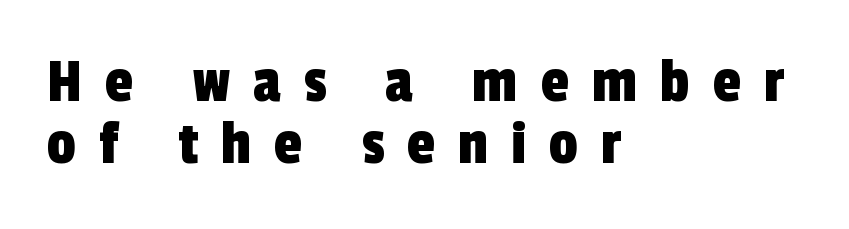
Clear beneath every line of the passage. Tightly led — the rows are bunched. Words appear elongated and porous because spacing is wide. Think of a printed novel: that variable character pitch is what you see here.
